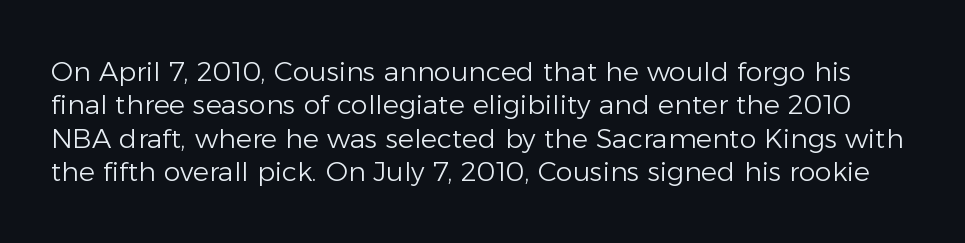
Upright lettering throughout. Default kerning and tracking; the words read as compact shapes. Descenders are the only things crossing below the line. No chunkiness to these letters — they're not bold.
